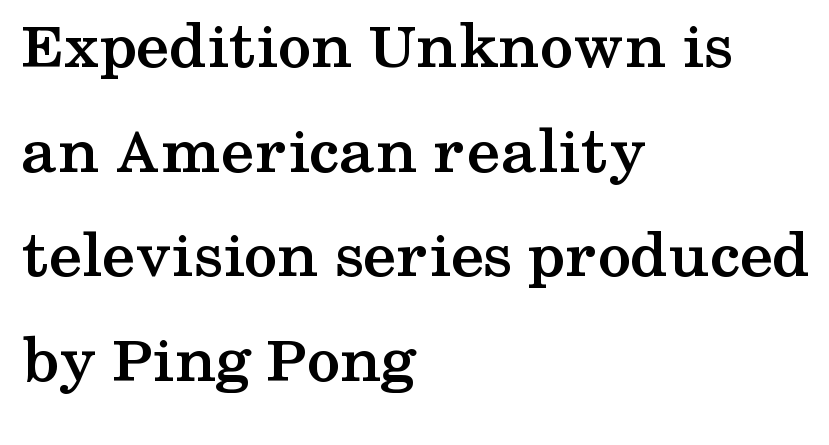
{"serif": "yes", "italic": "no", "bold": "yes", "weight": "semibold", "width": "wide", "stroke_contrast": "medium", "x_height": "medium", "monospaced": "no", "underline": "no", "align": "left", "line_spacing": "normal", "line_spacing_ratio": 1.54, "letter_spacing": "normal", "letter_spacing_em": 0.0, "glyph_px": 68}
